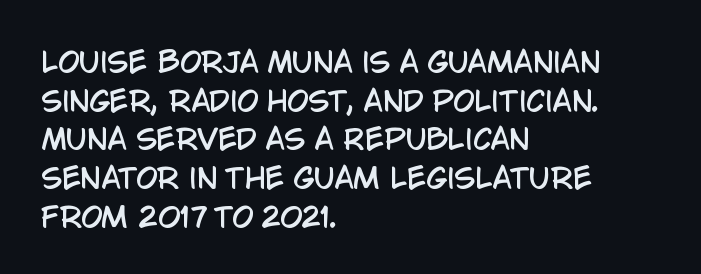
{"serif": "no", "italic": "no", "width": "condensed", "stroke_contrast": "low", "x_height": "large", "monospaced": "no", "underline": "no", "align": "left", "line_spacing": "normal", "line_spacing_ratio": 1.38, "letter_spacing": "normal", "letter_spacing_em": 0.0, "glyph_px": 28}
